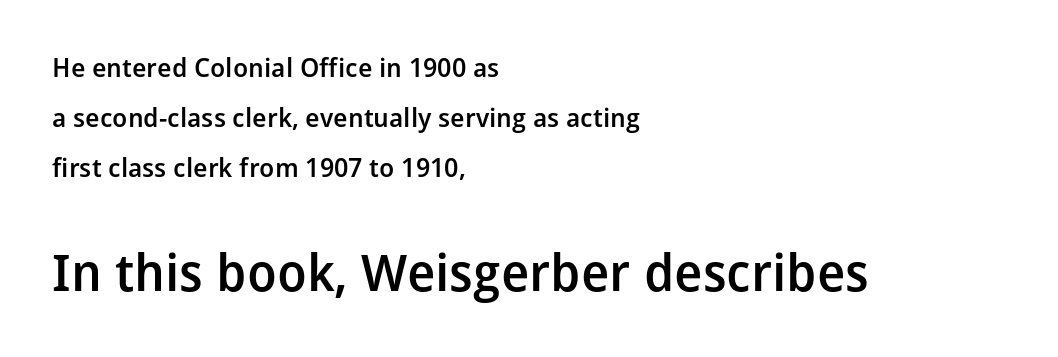
Q: Is the text bold? A: Semi-bold.
Q: Is the text italic (slanted)? A: No, it is upright.
Q: Is the typeface a serif or a sans-serif typeface? A: Sans-serif.
Q: Is the text underlined? A: No.
Q: How is the paragraph aligned? A: Left-aligned.
Q: Is the spacing between letters normal or unusually wide? A: Normal.
Q: Is the spacing between lines tight, normal or loose? A: Loose.
Q: Which block of text is set in a larger size, the first (top) or the second (bottom)? A: The second (bottom) one.
Q: Width (condensed, normal, or wide)? A: Normal.
Q: Stroke contrast? A: Low.
Q: x-height? A: Medium.
Q: Monospaced? A: No.
